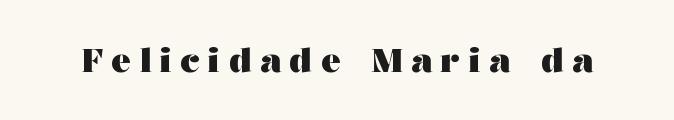
{"serif": "yes", "italic": "no", "bold": "yes", "weight": "heavy", "width": "wide", "stroke_contrast": "medium", "x_height": "medium", "monospaced": "no", "underline": "no", "letter_spacing": "wide", "letter_spacing_em": 0.28, "glyph_px": 32}
